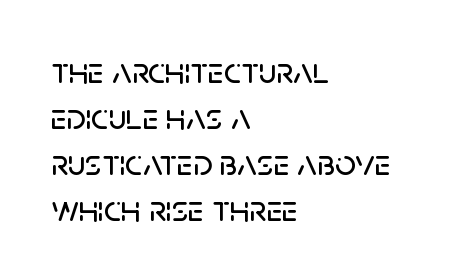
Q: Is the text italic (slanted)? A: No, it is upright.
Q: Is the typeface a serif or a sans-serif typeface? A: Sans-serif.
Q: Is the text underlined? A: No.
Q: How is the paragraph aligned? A: Left-aligned.
Q: Is the spacing between letters normal or unusually wide? A: Normal.
Q: Width (condensed, normal, or wide)? A: Normal.
Q: Stroke contrast? A: Low.
Q: x-height? A: Large.
Q: Monospaced? A: No.
